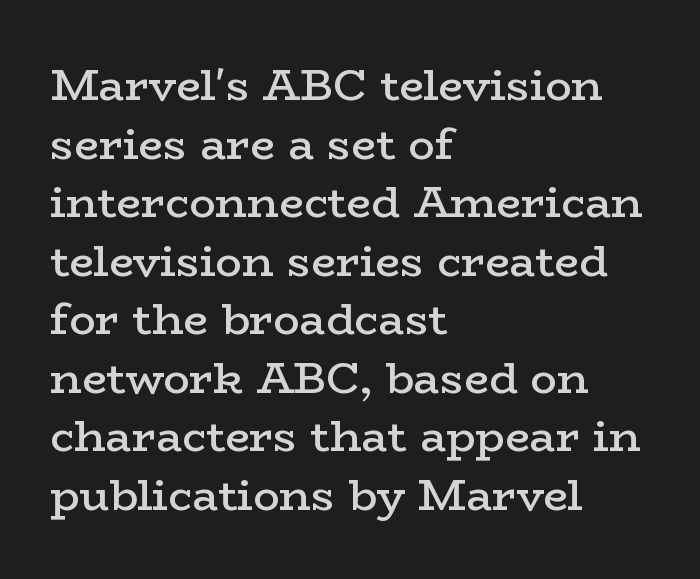
The image shows 44 px semibold, wide serif type, upright; set left-aligned, normal line spacing (1.33x), normal letter spacing, not underlined; low stroke contrast and a medium x-height.
